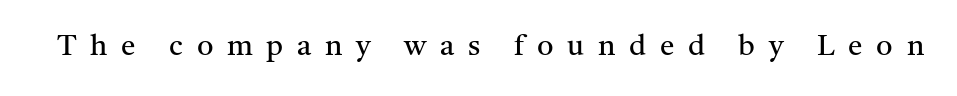
Letterform terminals end in serifs throughout the passage. Ordinary non-slanted type is in use. Weight: in the light-to-regular range. This rendering features lettering with no underline.
